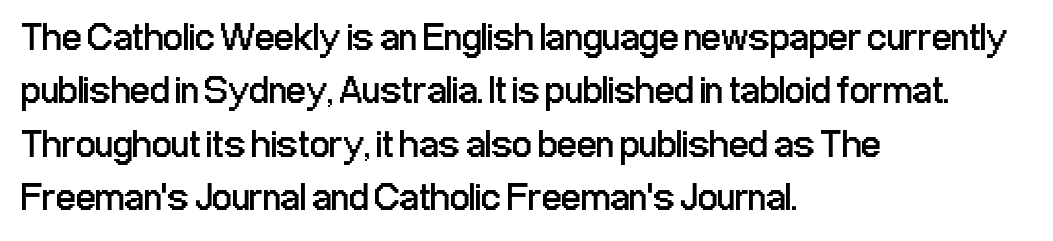
The image shows 39 px regular-weight, condensed sans-serif type, upright; set left-aligned, normal line spacing (1.37x), normal letter spacing, not underlined; low stroke contrast and a medium x-height.
